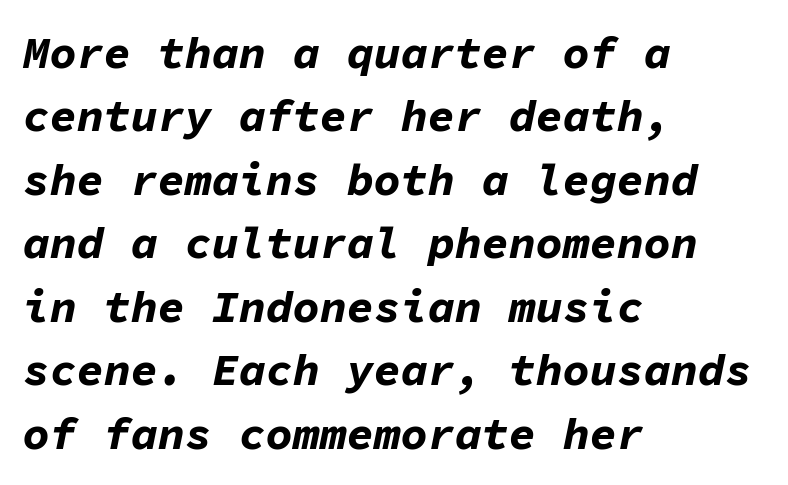
The image shows 45 px bold type, italic (leaning right), monospaced; set left-aligned, normal line spacing (1.41x), normal letter spacing, not underlined; low stroke contrast and a medium x-height.
